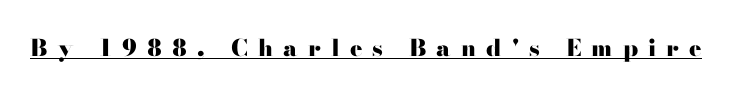
Is there an underline? Yes — a line sits under the letters. The gaps between neighbouring characters are conspicuously large. You'd pick this weight for a headline — it's a proper bold. You can tell it's not italic because the verticals are truly vertical.
